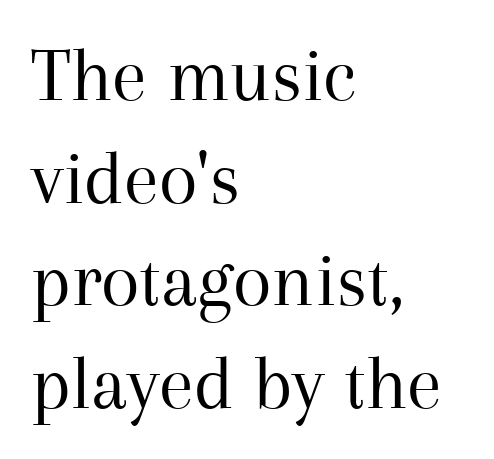
Nothing heavy about these letters — not bold at all. The tracking reads as untouched default to a designer's eye. Successive baselines arrive at the customary interval. Honestly, there is no underline to notice here at all.
